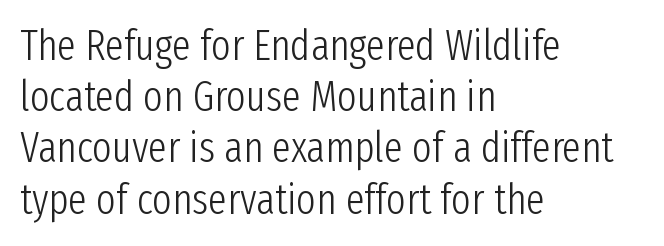
Q: Is the text bold? A: No.
Q: Is the text italic (slanted)? A: No, it is upright.
Q: Is the typeface a serif or a sans-serif typeface? A: Sans-serif.
Q: Is the text underlined? A: No.
Q: How is the paragraph aligned? A: Left-aligned.
Q: Is the spacing between letters normal or unusually wide? A: Normal.
Q: Width (condensed, normal, or wide)? A: Condensed.
Q: Stroke contrast? A: Low.
Q: x-height? A: Medium.
Q: Monospaced? A: No.
